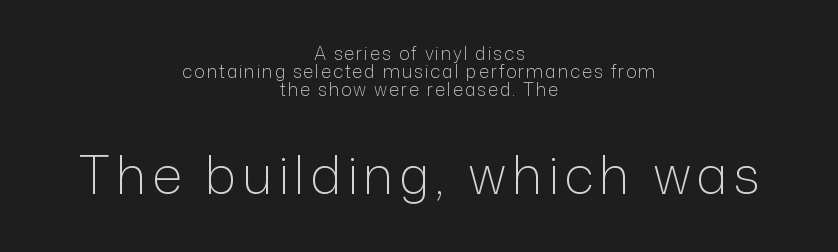
Q: Is the text bold? A: No.
Q: Is the text italic (slanted)? A: No, it is upright.
Q: Is the typeface a serif or a sans-serif typeface? A: Sans-serif.
Q: Is the text underlined? A: No.
Q: How is the paragraph aligned? A: Centered.
Q: Is the spacing between lines tight, normal or loose? A: Tight.
Q: Which block of text is set in a larger size, the first (top) or the second (bottom)? A: The second (bottom) one.
Q: Width (condensed, normal, or wide)? A: Normal.
Q: Stroke contrast? A: Low.
Q: x-height? A: Medium.
Q: Monospaced? A: No.
